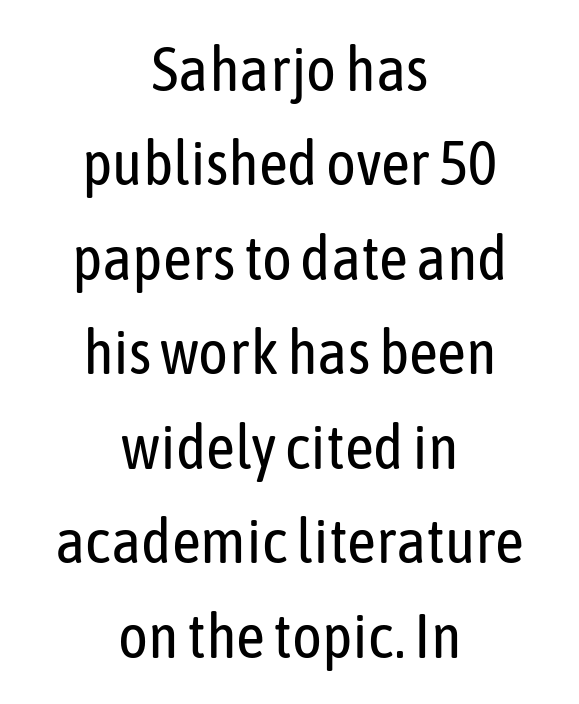
Q: Is the text bold? A: No.
Q: Is the text italic (slanted)? A: No, it is upright.
Q: Is the typeface a serif or a sans-serif typeface? A: Sans-serif.
Q: Is the text underlined? A: No.
Q: How is the paragraph aligned? A: Centered.
Q: Is the spacing between letters normal or unusually wide? A: Normal.
Q: Is the spacing between lines tight, normal or loose? A: Normal.
Q: Width (condensed, normal, or wide)? A: Condensed.
Q: Stroke contrast? A: Low.
Q: x-height? A: Medium.
Q: Monospaced? A: No.
